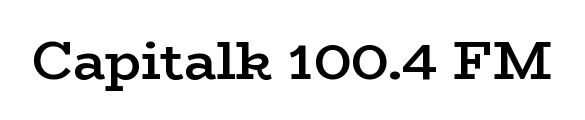
{"serif": "yes", "italic": "no", "bold": "semi", "weight": "semibold", "width": "wide", "stroke_contrast": "low", "x_height": "medium", "monospaced": "no", "underline": "no", "letter_spacing": "normal", "letter_spacing_em": 0.0, "glyph_px": 54}
